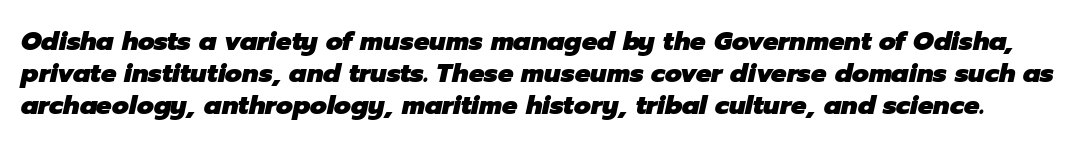
The image shows 26 px bold type, italic (leaning right); set line spacing 1.23x, normal letter spacing, not underlined.
